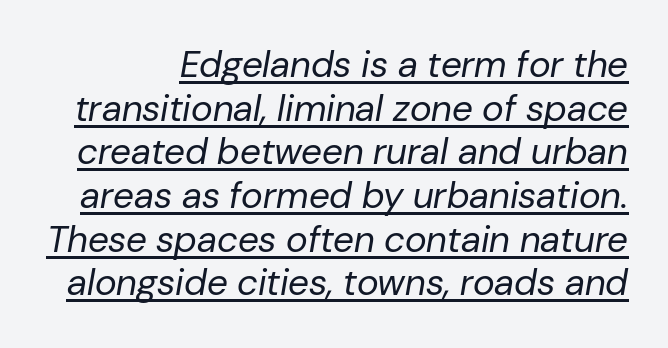
{"italic": "yes", "lean": "right", "slant_degrees": 10, "bold": "no", "weight": "regular", "width": "normal", "stroke_contrast": "low", "x_height": "medium", "monospaced": "no", "underline": "yes", "line_spacing_ratio": 1.18, "letter_spacing": "normal", "letter_spacing_em": 0.0, "glyph_px": 37}
